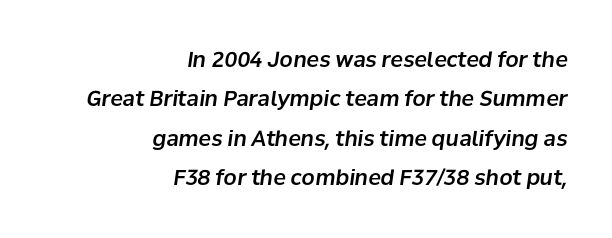
Q: Is the text italic (slanted)? A: Yes, it leans right by about 8 degrees.
Q: Is the text underlined? A: No.
Q: How is the paragraph aligned? A: Right-aligned.
Q: Is the spacing between letters normal or unusually wide? A: Normal.
